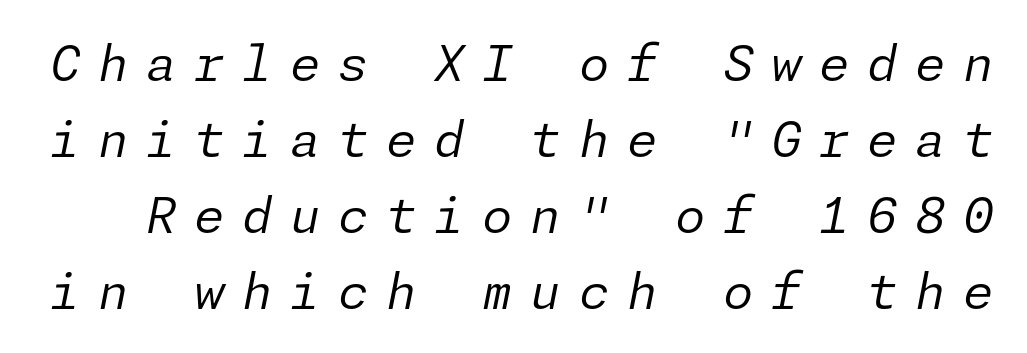
Q: Is the text bold? A: No.
Q: Is the text italic (slanted)? A: Yes, it leans right by about 11 degrees.
Q: Is the text underlined? A: No.
Q: Is the spacing between letters normal or unusually wide? A: Unusually wide.
Q: Is the spacing between lines tight, normal or loose? A: Normal.
Q: Width (condensed, normal, or wide)? A: Normal.
Q: Stroke contrast? A: Low.
Q: x-height? A: Medium.
